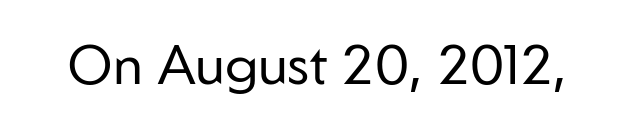
Q: Is the text bold? A: No.
Q: Is the text italic (slanted)? A: No, it is upright.
Q: Is the typeface a serif or a sans-serif typeface? A: Sans-serif.
Q: Is the text underlined? A: No.
Q: Is the spacing between letters normal or unusually wide? A: Normal.
Q: Width (condensed, normal, or wide)? A: Normal.
Q: Stroke contrast? A: Low.
Q: x-height? A: Medium.
Q: Monospaced? A: No.
